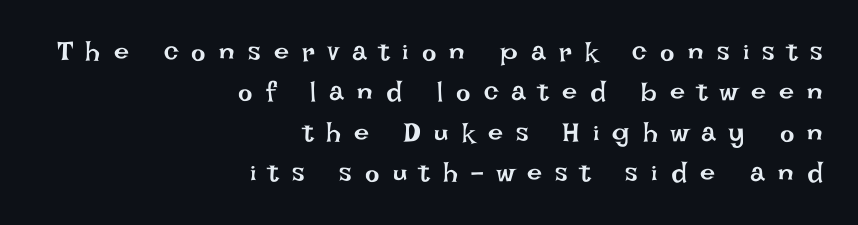
Q: Is the text bold? A: No.
Q: Is the text italic (slanted)? A: No, it is upright.
Q: Is the text underlined? A: No.
Q: How is the paragraph aligned? A: Right-aligned.
Q: Is the spacing between letters normal or unusually wide? A: Unusually wide.
Q: Is the spacing between lines tight, normal or loose? A: Normal.
